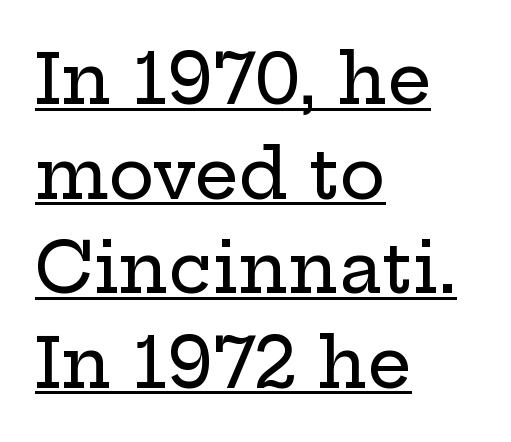
Posture: upright roman. Examine the stroke ends and you'll spot serifs. Line beginnings align vertically; line endings do not. Quick note: underline on. The tracking reads as untouched default to a designer's eye.
